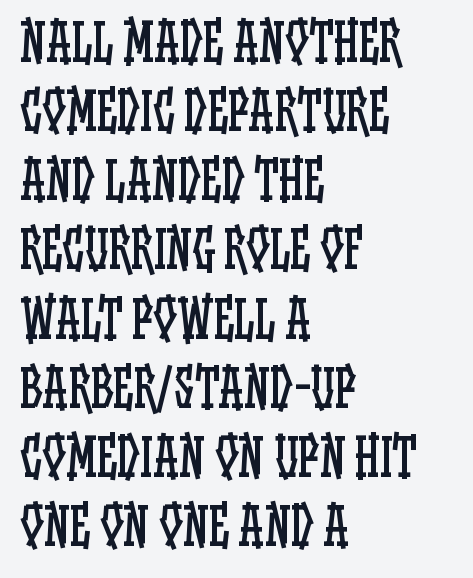
These lines are set flush left with a ragged right edge. Rendered with straight, roman letterforms. Short note: letters normally spaced. Is this a heavy cut? Hardly; it is regular or lighter. Descenders are the only things crossing below the line. Is there much room between lines? A standard amount, neither cramped nor airy.
